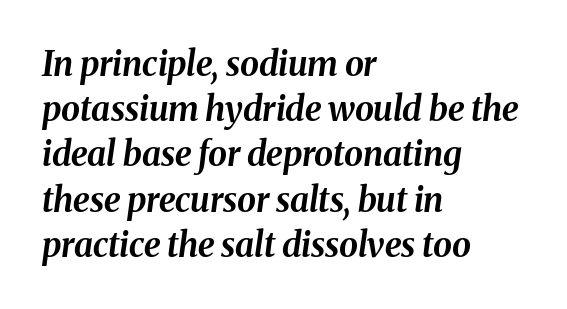
{"italic": "yes", "lean": "right", "slant_degrees": 8, "bold": "yes", "weight": "bold", "width": "normal", "stroke_contrast": "medium", "x_height": "medium", "monospaced": "no", "underline": "no", "align": "left", "line_spacing": "normal", "line_spacing_ratio": 1.33, "letter_spacing": "normal", "letter_spacing_em": 0.0, "glyph_px": 34}
